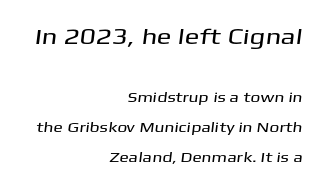
The passage shown has conventional tracking throughout. If you drew a ruler down the right edge, every line would touch it. The glyphs are unaccompanied by any horizontal stroke below them. Line spacing here is loose. The upper block of text is set noticeably larger than the block beneath it.
